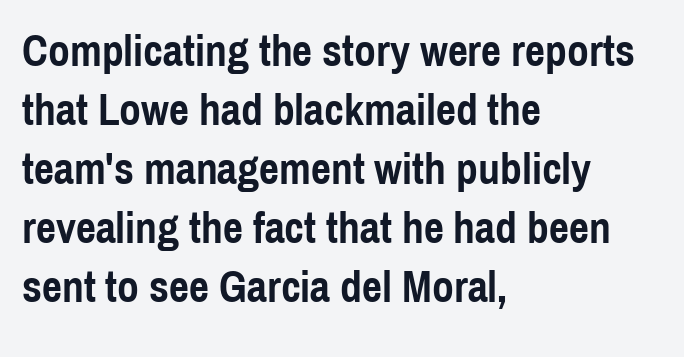
Q: Is the text bold? A: Yes.
Q: Is the text italic (slanted)? A: No, it is upright.
Q: Is the typeface a serif or a sans-serif typeface? A: Sans-serif.
Q: Is the text underlined? A: No.
Q: How is the paragraph aligned? A: Left-aligned.
Q: Is the spacing between letters normal or unusually wide? A: Normal.
Q: Is the spacing between lines tight, normal or loose? A: Normal.
Q: Width (condensed, normal, or wide)? A: Condensed.
Q: x-height? A: Medium.
Q: Monospaced? A: No.
